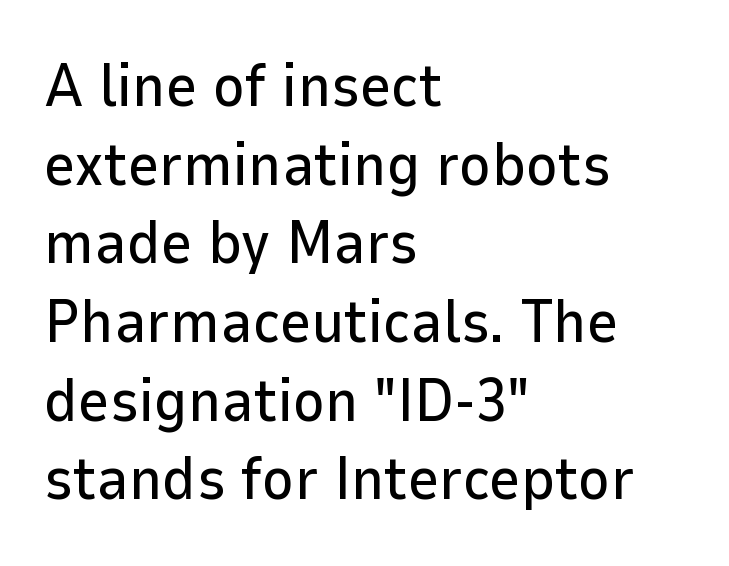
The image shows 61 px sans-serif type, upright; set left-aligned, normal line spacing (1.29x), normal letter spacing, not underlined; low stroke contrast and a medium x-height.
